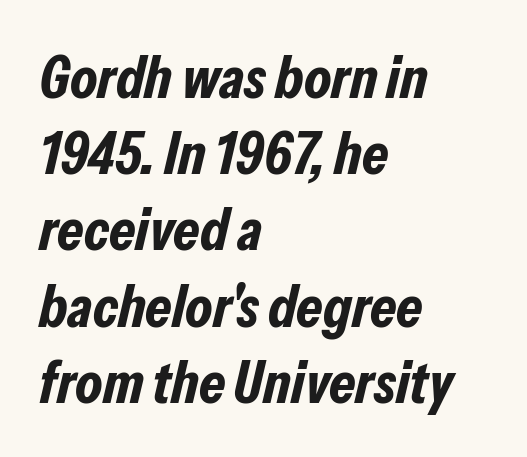
Q: Is the text bold? A: Yes.
Q: Is the text italic (slanted)? A: Yes, it leans right by about 13 degrees.
Q: Is the text underlined? A: No.
Q: How is the paragraph aligned? A: Left-aligned.
Q: Is the spacing between letters normal or unusually wide? A: Normal.
Q: Is the spacing between lines tight, normal or loose? A: Normal.
Q: Width (condensed, normal, or wide)? A: Condensed.
Q: Stroke contrast? A: Low.
Q: x-height? A: Medium.
Q: Monospaced? A: No.
